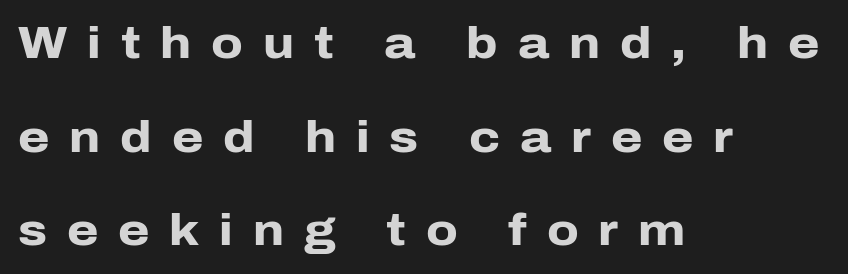
Q: Is the text bold? A: Yes.
Q: Is the text italic (slanted)? A: No, it is upright.
Q: Is the typeface a serif or a sans-serif typeface? A: Sans-serif.
Q: Is the text underlined? A: No.
Q: How is the paragraph aligned? A: Left-aligned.
Q: Is the spacing between letters normal or unusually wide? A: Unusually wide.
Q: Is the spacing between lines tight, normal or loose? A: Loose.
Q: Width (condensed, normal, or wide)? A: Normal.
Q: Stroke contrast? A: Low.
Q: x-height? A: Medium.
Q: Monospaced? A: No.
